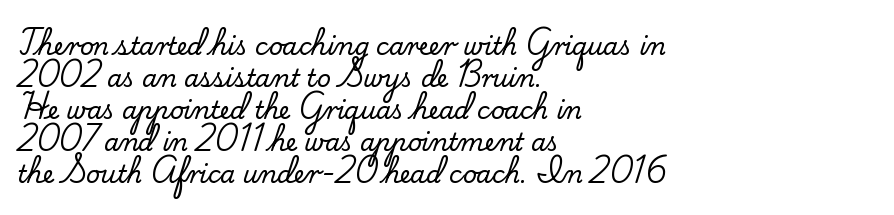
Q: Is the text italic (slanted)? A: Yes.
Q: Is the text underlined? A: No.
Q: How is the paragraph aligned? A: Left-aligned.
Q: Is the spacing between letters normal or unusually wide? A: Normal.
Q: Is the spacing between lines tight, normal or loose? A: Normal.
